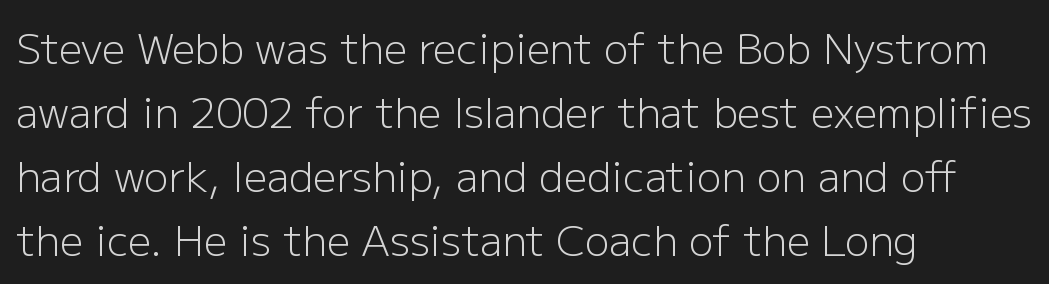
The image shows 41 px light sans-serif type, upright; set left-aligned, normal line spacing (1.56x), normal letter spacing, not underlined; low stroke contrast and a medium x-height.
